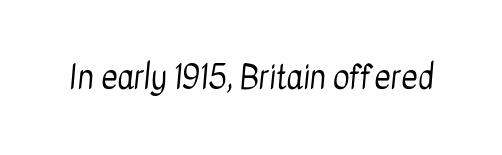
Q: Is the text bold? A: No.
Q: Is the typeface a serif or a sans-serif typeface? A: Sans-serif.
Q: Is the text underlined? A: No.
Q: Is the spacing between letters normal or unusually wide? A: Normal.
Q: Width (condensed, normal, or wide)? A: Condensed.
Q: Stroke contrast? A: Low.
Q: x-height? A: Medium.
Q: Monospaced? A: No.
